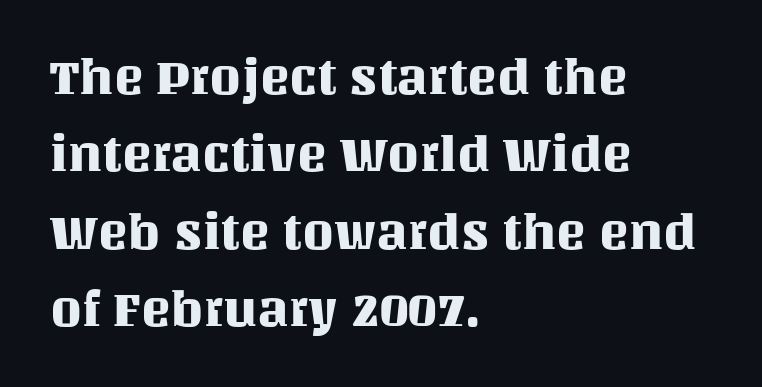
{"italic": "no", "width": "normal", "stroke_contrast": "medium", "x_height": "large", "monospaced": "no", "underline": "no", "align": "left", "line_spacing": "normal", "line_spacing_ratio": 1.55, "letter_spacing": "normal", "letter_spacing_em": 0.0, "glyph_px": 50}
